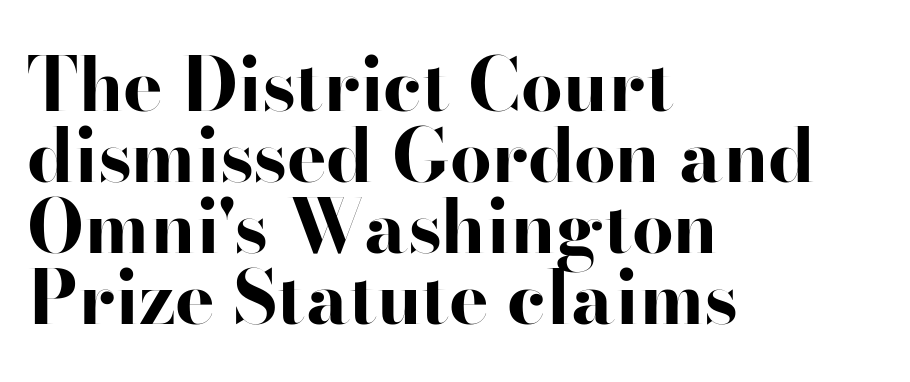
Q: Is the text bold? A: Yes.
Q: Is the text italic (slanted)? A: No, it is upright.
Q: Is the typeface a serif or a sans-serif typeface? A: Sans-serif.
Q: Is the text underlined? A: No.
Q: How is the paragraph aligned? A: Left-aligned.
Q: Is the spacing between letters normal or unusually wide? A: Normal.
Q: Is the spacing between lines tight, normal or loose? A: Tight.
Q: Width (condensed, normal, or wide)? A: Wide.
Q: Stroke contrast? A: High.
Q: x-height? A: Small.
Q: Monospaced? A: No.
